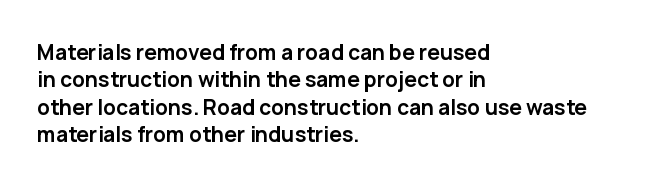
Q: Is the text bold? A: Yes.
Q: Is the text italic (slanted)? A: No, it is upright.
Q: Is the text underlined? A: No.
Q: How is the paragraph aligned? A: Left-aligned.
Q: Is the spacing between letters normal or unusually wide? A: Normal.
Q: Is the spacing between lines tight, normal or loose? A: Normal.
